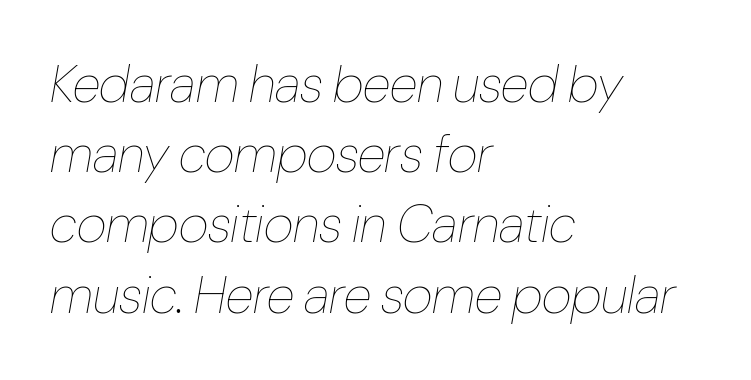
{"italic": "yes", "lean": "right", "slant_degrees": 10, "bold": "no", "weight": "thin", "width": "condensed", "stroke_contrast": "low", "x_height": "medium", "monospaced": "no", "underline": "no", "align": "left", "line_spacing": "normal", "line_spacing_ratio": 1.35, "letter_spacing": "normal", "letter_spacing_em": 0.0, "glyph_px": 52}
